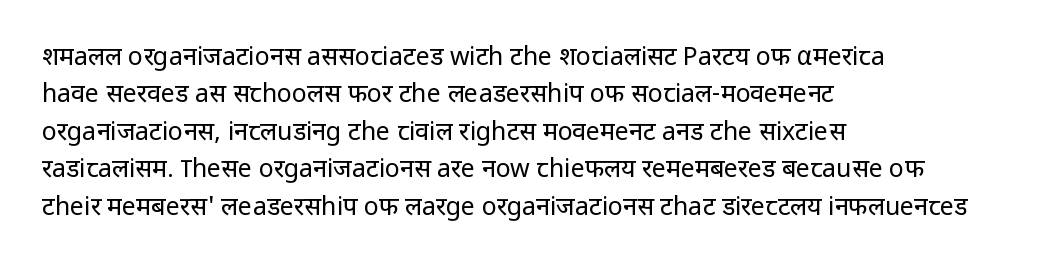
Q: Is the text bold? A: No.
Q: Is the text italic (slanted)? A: No, it is upright.
Q: Is the text underlined? A: No.
Q: How is the paragraph aligned? A: Left-aligned.
Q: Is the spacing between letters normal or unusually wide? A: Normal.
Q: Is the spacing between lines tight, normal or loose? A: Normal.
